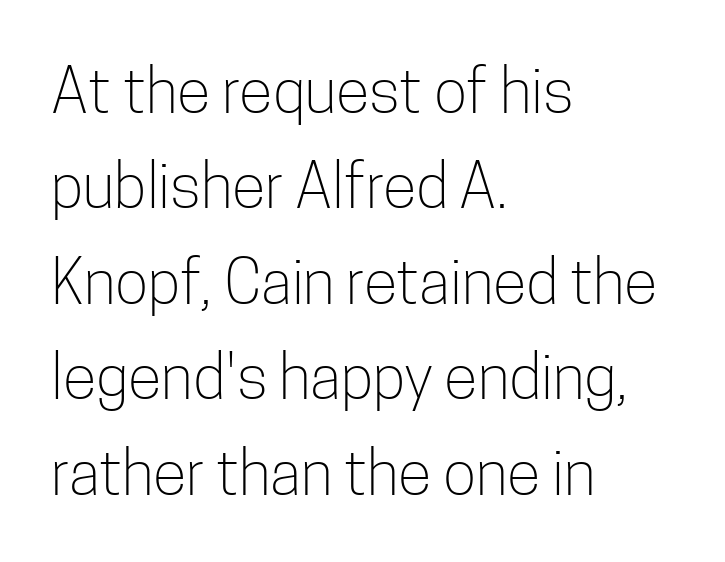
Q: Is the text bold? A: No.
Q: Is the text italic (slanted)? A: No, it is upright.
Q: Is the typeface a serif or a sans-serif typeface? A: Sans-serif.
Q: Is the text underlined? A: No.
Q: How is the paragraph aligned? A: Left-aligned.
Q: Is the spacing between letters normal or unusually wide? A: Normal.
Q: Is the spacing between lines tight, normal or loose? A: Normal.
Q: Width (condensed, normal, or wide)? A: Condensed.
Q: Stroke contrast? A: Low.
Q: x-height? A: Medium.
Q: Monospaced? A: No.
